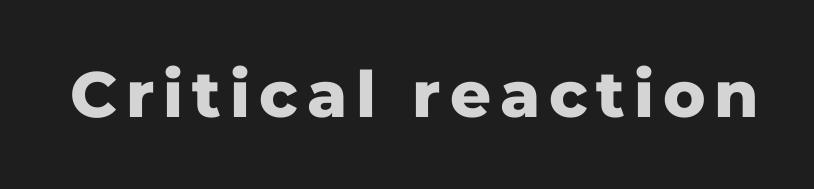
Q: Is the text bold? A: Yes.
Q: Is the text italic (slanted)? A: No, it is upright.
Q: Is the typeface a serif or a sans-serif typeface? A: Sans-serif.
Q: Is the text underlined? A: No.
Q: Width (condensed, normal, or wide)? A: Normal.
Q: Stroke contrast? A: Low.
Q: x-height? A: Medium.
Q: Monospaced? A: No.
